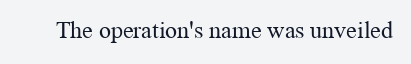
Q: Is the text bold? A: No.
Q: Is the text italic (slanted)? A: No, it is upright.
Q: Is the text underlined? A: No.
Q: Is the spacing between letters normal or unusually wide? A: Normal.
